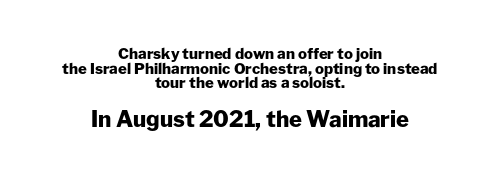
{"italic": "no", "bold": "yes", "underline": "no", "align": "center", "line_spacing": "tight", "line_spacing_ratio": 0.97, "letter_spacing": "normal", "letter_spacing_em": 0.0, "larger_block": "second", "size_ratio": 1.47, "glyph_px": 22}
